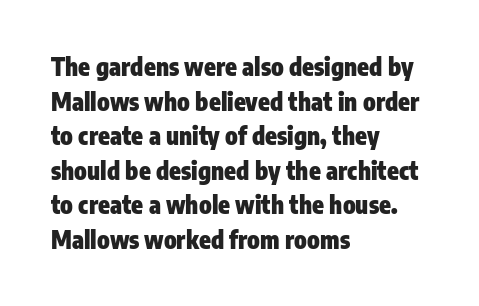
{"italic": "no", "bold": "yes", "underline": "no", "align": "left", "line_spacing": "normal", "line_spacing_ratio": 1.44, "letter_spacing": "normal", "letter_spacing_em": 0.0, "glyph_px": 24}
